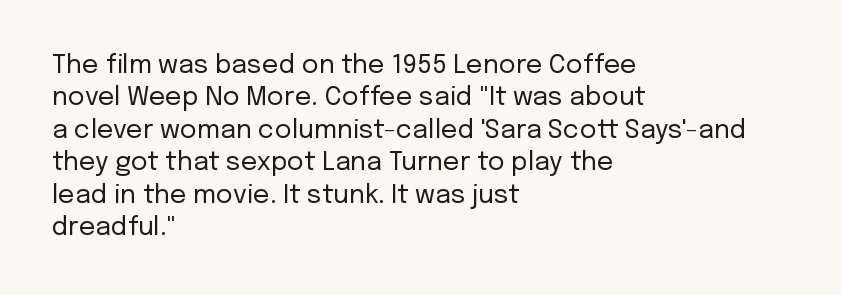
Q: Is the text bold? A: No.
Q: Is the text italic (slanted)? A: No, it is upright.
Q: Is the text underlined? A: No.
Q: How is the paragraph aligned? A: Left-aligned.
Q: Is the spacing between letters normal or unusually wide? A: Normal.
Q: Is the spacing between lines tight, normal or loose? A: Normal.
